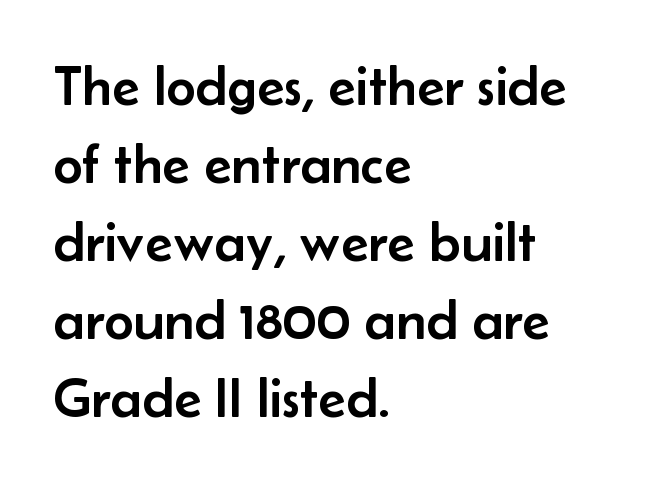
Q: Is the text italic (slanted)? A: No, it is upright.
Q: Is the typeface a serif or a sans-serif typeface? A: Sans-serif.
Q: Is the text underlined? A: No.
Q: How is the paragraph aligned? A: Left-aligned.
Q: Is the spacing between letters normal or unusually wide? A: Normal.
Q: Is the spacing between lines tight, normal or loose? A: Normal.
Q: Width (condensed, normal, or wide)? A: Normal.
Q: Stroke contrast? A: Low.
Q: x-height? A: Small.
Q: Monospaced? A: No.
